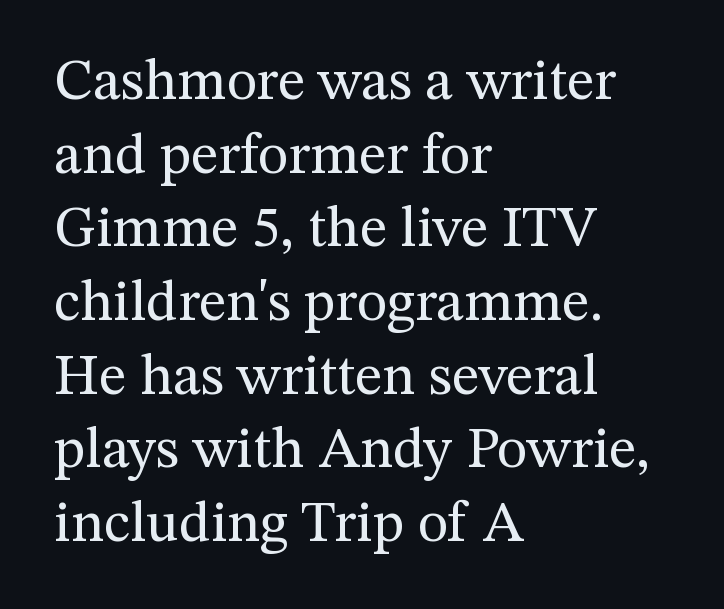
{"serif": "yes", "italic": "no", "bold": "no", "weight": "regular", "width": "normal", "stroke_contrast": "medium", "x_height": "medium", "monospaced": "no", "underline": "no", "align": "left", "line_spacing": "normal", "line_spacing_ratio": 1.27, "letter_spacing": "normal", "letter_spacing_em": 0.0, "glyph_px": 58}
